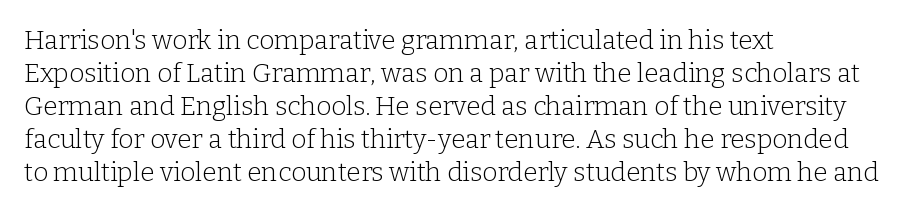
The image shows 26 px text type, upright; set left-aligned, normal line spacing (1.27x), normal letter spacing, not underlined.
